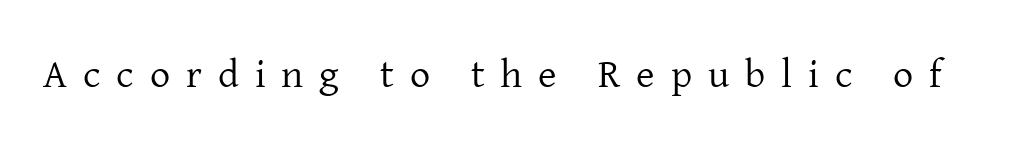
{"serif": "yes", "italic": "no", "bold": "no", "weight": "regular", "width": "normal", "stroke_contrast": "low", "x_height": "medium", "monospaced": "no", "underline": "no", "letter_spacing": "wide", "letter_spacing_em": 0.4, "glyph_px": 40}
